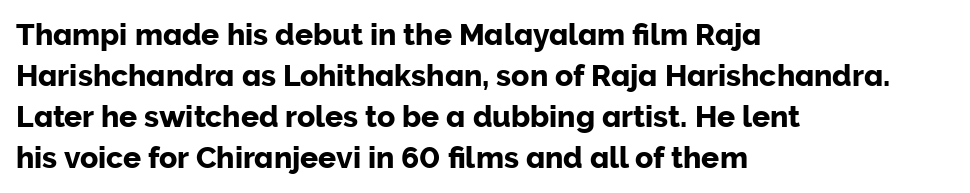
Q: Is the text italic (slanted)? A: No, it is upright.
Q: Is the typeface a serif or a sans-serif typeface? A: Sans-serif.
Q: Is the text underlined? A: No.
Q: How is the paragraph aligned? A: Left-aligned.
Q: Is the spacing between letters normal or unusually wide? A: Normal.
Q: Is the spacing between lines tight, normal or loose? A: Normal.
Q: Width (condensed, normal, or wide)? A: Normal.
Q: Stroke contrast? A: Low.
Q: x-height? A: Medium.
Q: Monospaced? A: No.
